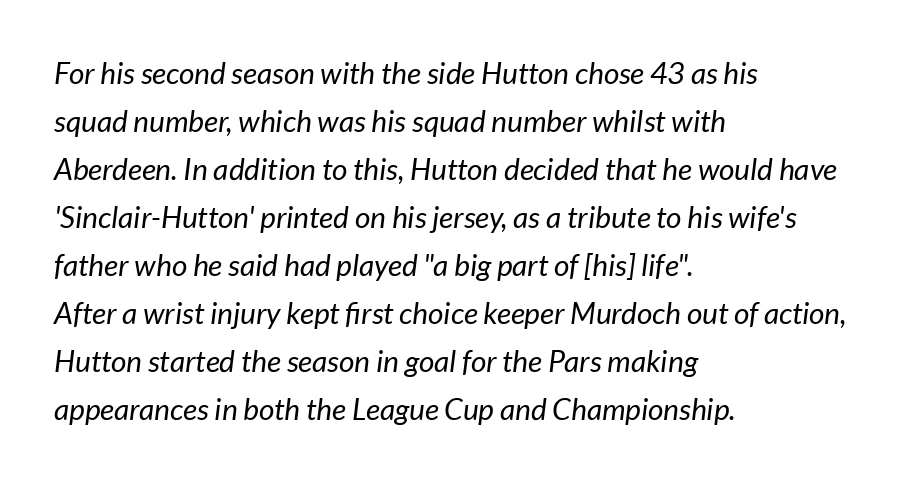
The image shows 30 px regular-weight type, italic (leaning right); set left-aligned, normal line spacing (1.6x), normal letter spacing, not underlined; low stroke contrast and a medium x-height.
